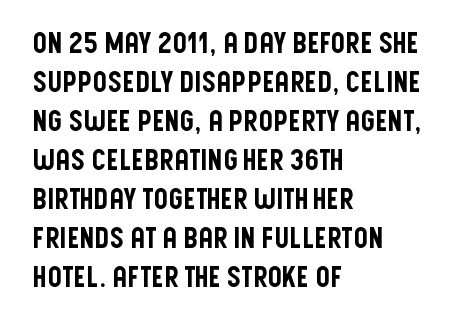
The strip under each line holds only bare page. Look at the bottom of the vertical strokes: they stop flat, with no serifs. Note the varied advance widths — an 'i' is clearly narrower than an 'm'. Italic: no, the glyphs are upright roman.
